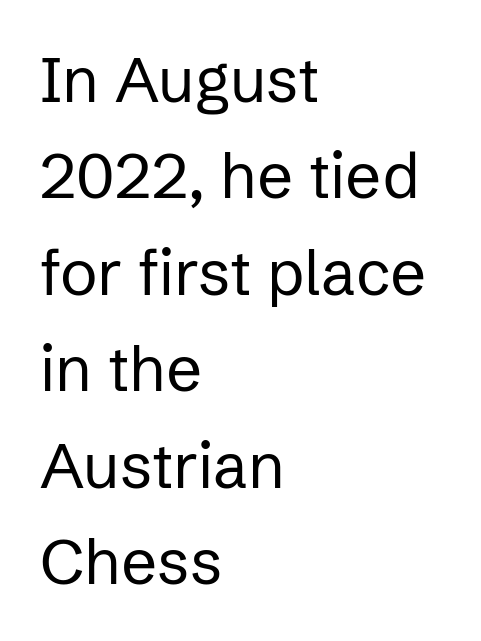
{"serif": "no", "italic": "no", "bold": "no", "weight": "regular", "width": "normal", "stroke_contrast": "low", "x_height": "medium", "monospaced": "no", "underline": "no", "align": "left", "line_spacing": "normal", "line_spacing_ratio": 1.53, "letter_spacing": "normal", "letter_spacing_em": 0.0, "glyph_px": 63}
